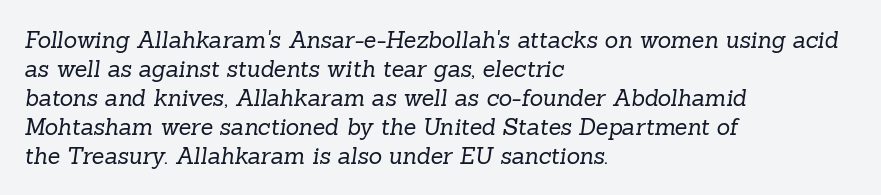
{"bold": "no", "underline": "no", "align": "left", "line_spacing": "normal", "line_spacing_ratio": 1.26, "letter_spacing": "normal", "letter_spacing_em": 0.0, "glyph_px": 23}
